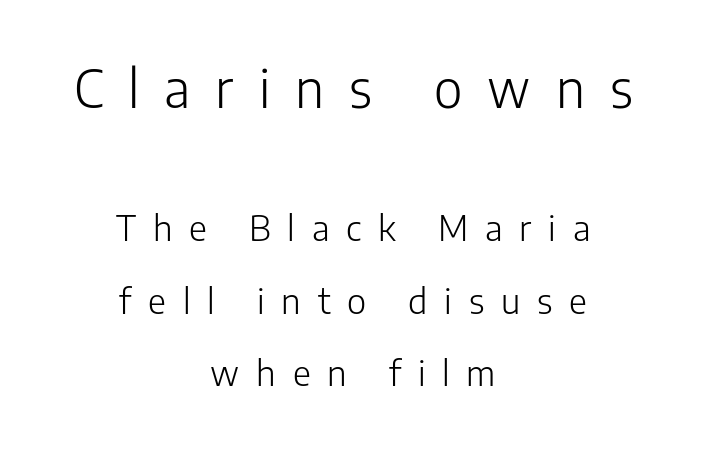
Q: Is the text bold? A: No.
Q: Is the text italic (slanted)? A: No, it is upright.
Q: Is the typeface a serif or a sans-serif typeface? A: Sans-serif.
Q: Is the text underlined? A: No.
Q: How is the paragraph aligned? A: Centered.
Q: Is the spacing between letters normal or unusually wide? A: Unusually wide.
Q: Is the spacing between lines tight, normal or loose? A: Loose.
Q: Which block of text is set in a larger size, the first (top) or the second (bottom)? A: The first (top) one.
Q: Width (condensed, normal, or wide)? A: Normal.
Q: Stroke contrast? A: Low.
Q: x-height? A: Medium.
Q: Monospaced? A: No.
